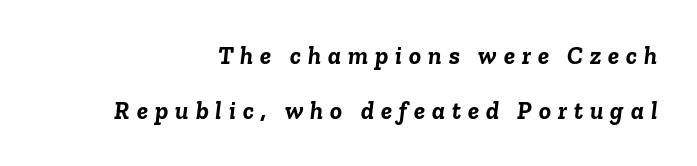
The image shows 25 px bold type, italic (leaning right); set right-aligned, loose line spacing (2.2x), unusually wide letter spacing (+0.28 em), not underlined.
